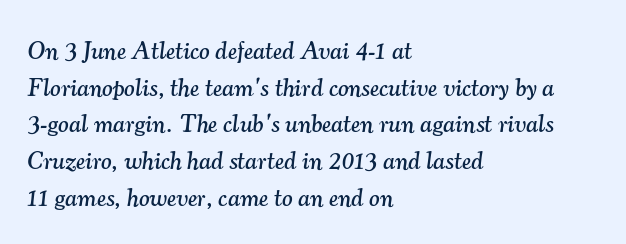
{"italic": "yes", "lean": "right", "slant_degrees": 7, "underline": "no", "align": "left", "line_spacing": "normal", "line_spacing_ratio": 1.47, "letter_spacing": "normal", "letter_spacing_em": 0.0, "glyph_px": 25}
